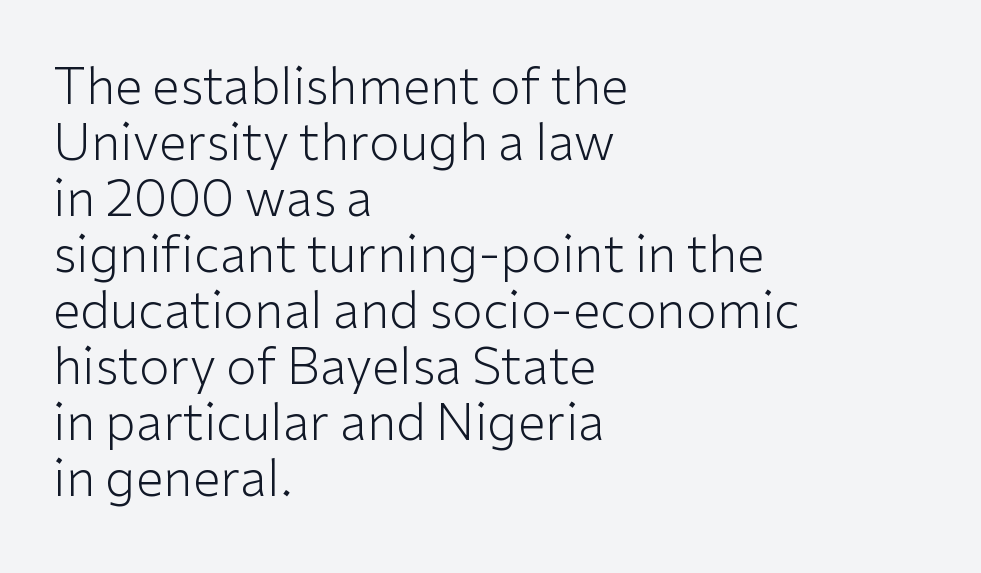
The image shows 50 px light sans-serif type, upright; set left-aligned, tight line spacing (1.12x), normal letter spacing, not underlined; low stroke contrast and a medium x-height.
